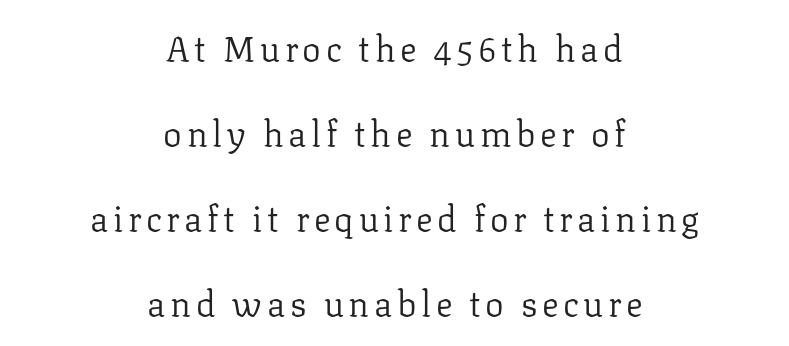
The image shows 35 px regular-weight serif type, upright; set centered, loose line spacing (2.43x), not underlined; low stroke contrast and a medium x-height.
